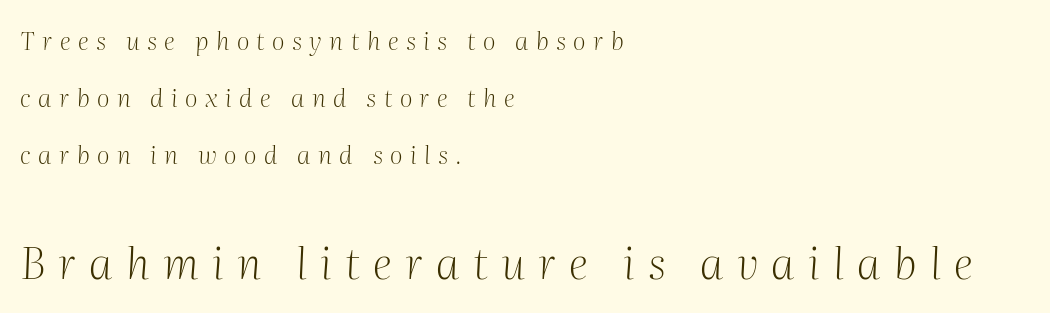
The image shows 44 px light serif type, italic (leaning right); set left-aligned, loose line spacing (2.29x), unusually wide letter spacing (+0.3 em), not underlined; the second (bottom) block is 1.76x larger; medium stroke contrast and a medium x-height.
